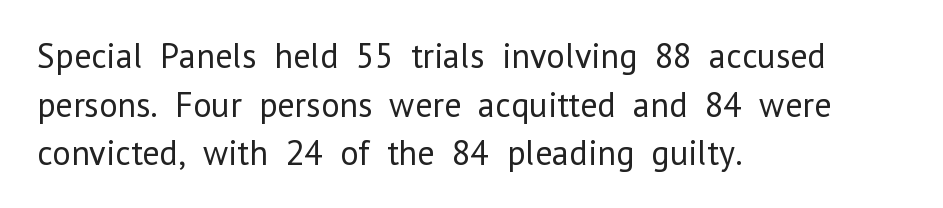
{"serif": "no", "italic": "no", "bold": "no", "weight": "regular", "width": "normal", "stroke_contrast": "low", "x_height": "medium", "monospaced": "no", "underline": "no", "align": "left", "line_spacing": "normal", "line_spacing_ratio": 1.39, "letter_spacing": "normal", "letter_spacing_em": 0.0, "glyph_px": 35}
